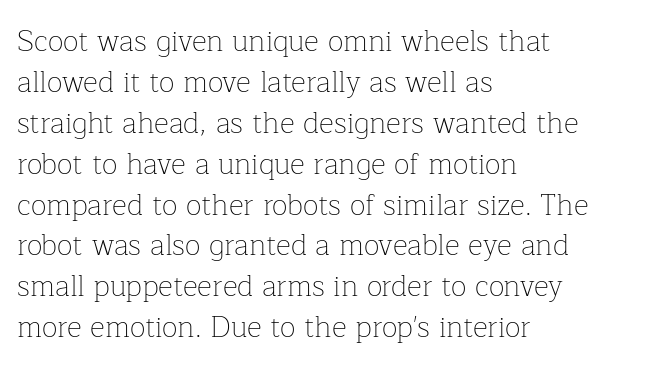
{"serif": "yes", "italic": "no", "bold": "no", "weight": "thin", "width": "normal", "stroke_contrast": "low", "x_height": "medium", "monospaced": "no", "underline": "no", "align": "left", "line_spacing": "normal", "line_spacing_ratio": 1.41, "letter_spacing": "normal", "letter_spacing_em": 0.0, "glyph_px": 29}
